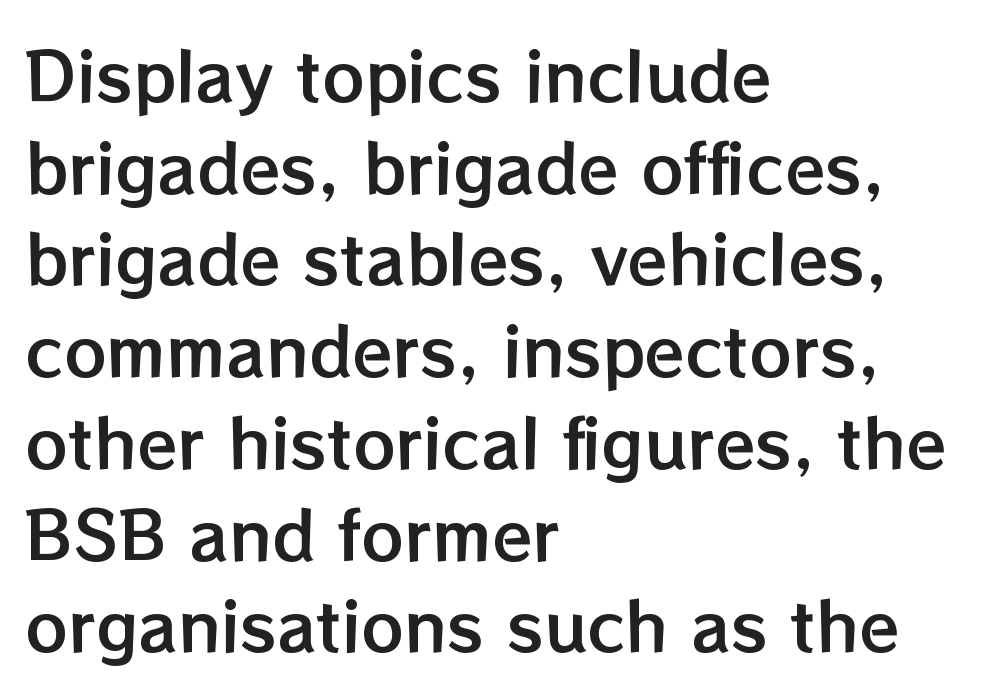
Q: Is the text italic (slanted)? A: No, it is upright.
Q: Is the text underlined? A: No.
Q: How is the paragraph aligned? A: Left-aligned.
Q: Is the spacing between letters normal or unusually wide? A: Normal.
Q: Is the spacing between lines tight, normal or loose? A: Normal.
Q: Width (condensed, normal, or wide)? A: Normal.
Q: Stroke contrast? A: Low.
Q: x-height? A: Medium.
Q: Monospaced? A: No.
